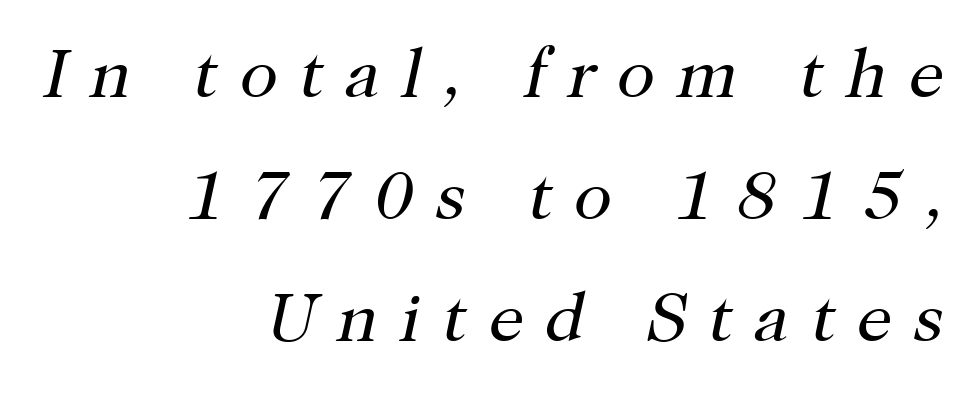
Q: Is the text bold? A: No.
Q: Is the text italic (slanted)? A: Yes, it leans right by about 12 degrees.
Q: Is the typeface a serif or a sans-serif typeface? A: Serif.
Q: Is the text underlined? A: No.
Q: How is the paragraph aligned? A: Right-aligned.
Q: Is the spacing between letters normal or unusually wide? A: Unusually wide.
Q: Width (condensed, normal, or wide)? A: Normal.
Q: Stroke contrast? A: High.
Q: x-height? A: Medium.
Q: Monospaced? A: No.
